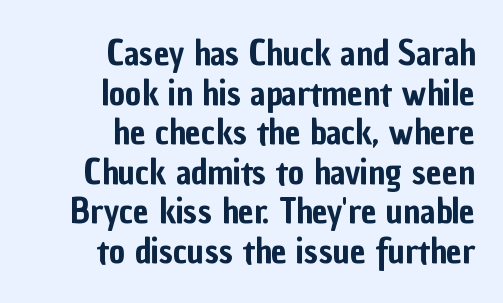
Bare-footed words on every line. The setting favours the right margin, as signatures and pull-quotes sometimes do. Each letter keeps its own natural width here, so spacing adapts to shape. Examine the stroke ends and you'll find no serifs. The space between consecutive lines is stingy. These lines keep a tight, regular rhythm from letter to letter.
